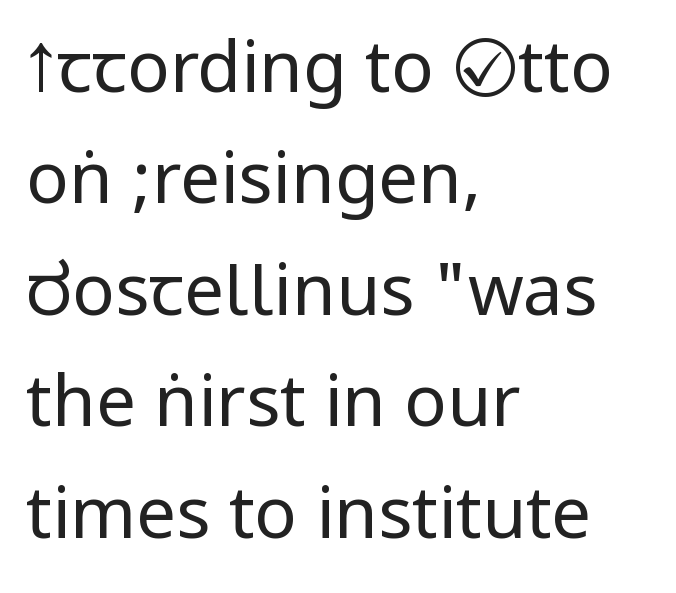
The image shows 71 px regular-weight, condensed sans-serif type, upright; set left-aligned, normal line spacing (1.57x), normal letter spacing, not underlined; low stroke contrast.
